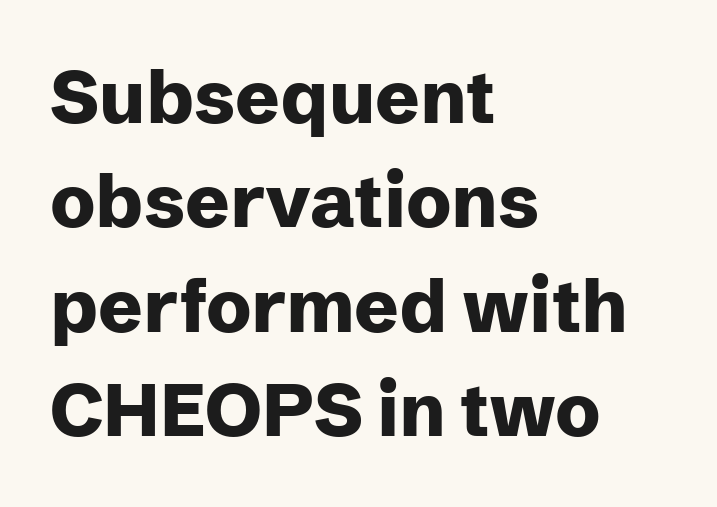
Beneath every word, the page is bare. Letterform terminals end flat and unadorned throughout the passage. In terms of weight, the rendering is a true, heavy bold. A typesetter would call this proportional, since set widths differ per character. The type sits square on the baseline with zero lean.
